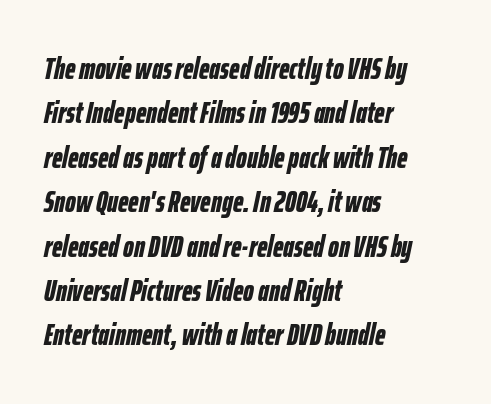
{"italic": "yes", "lean": "right", "slant_degrees": 12, "bold": "yes", "weight": "bold", "width": "condensed", "stroke_contrast": "low", "x_height": "medium", "monospaced": "no", "underline": "no", "align": "left", "line_spacing": "normal", "line_spacing_ratio": 1.48, "letter_spacing": "normal", "letter_spacing_em": 0.0, "glyph_px": 30}
